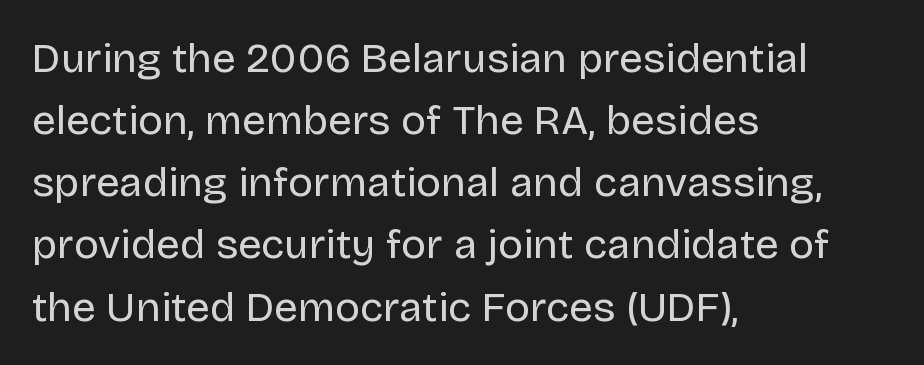
Check under the words: just untouched page. The text was rendered using a sans face with plain stroke endings. The line texture is even and compact thanks to regular tracking. A normal amount of white space separates one row of letters from the next. Each line starts at the same left margin while the right side varies. Ink coverage per letter is moderate at most.
